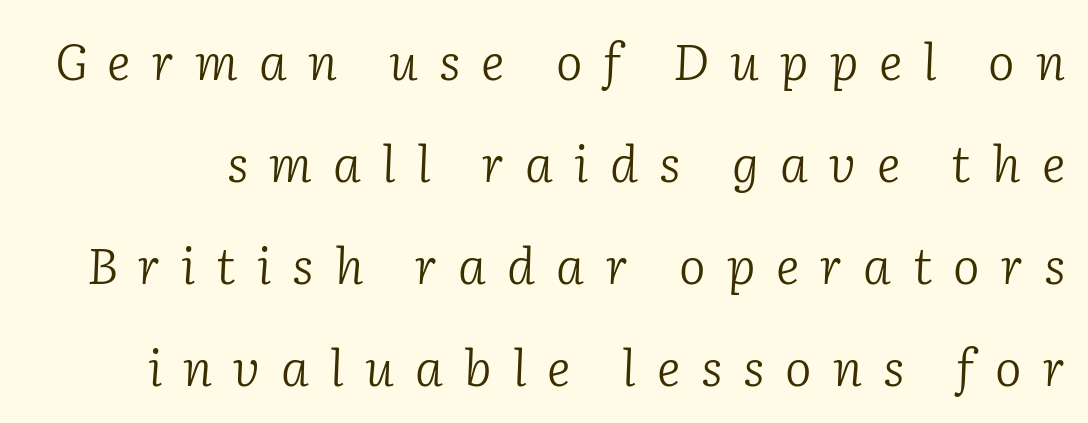
The image shows 50 px light serif type, italic (leaning right); set loose line spacing (2.04x), unusually wide letter spacing (+0.42 em), not underlined; low stroke contrast and a medium x-height.
